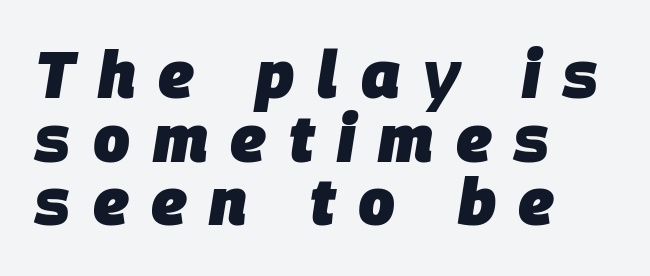
Q: Is the text bold? A: Yes.
Q: Is the text italic (slanted)? A: Yes, it leans right by about 9 degrees.
Q: Is the text underlined? A: No.
Q: How is the paragraph aligned? A: Left-aligned.
Q: Is the spacing between letters normal or unusually wide? A: Unusually wide.
Q: Is the spacing between lines tight, normal or loose? A: Tight.
Q: Width (condensed, normal, or wide)? A: Normal.
Q: Stroke contrast? A: Low.
Q: x-height? A: Large.
Q: Monospaced? A: No.
